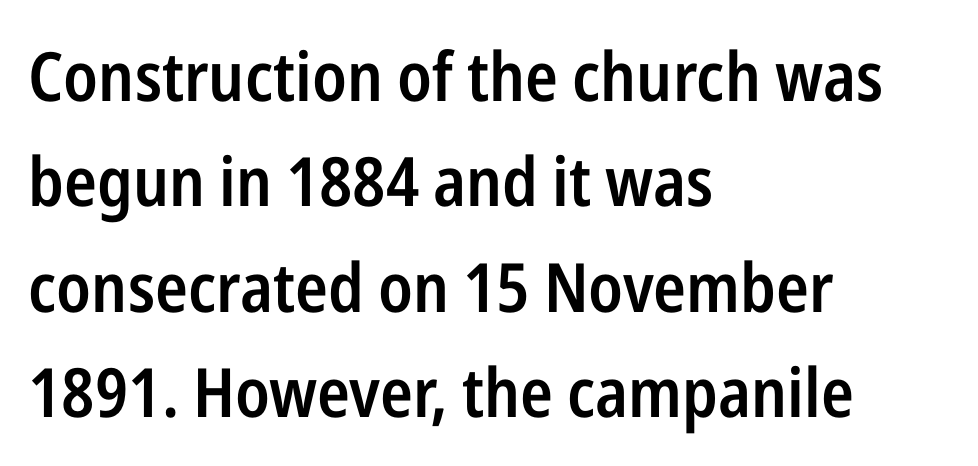
Proportional: the letters do not fall into vertical columns. Quick note: interline space is typical. Decoration check: the copy has no underline. These lines keep a tight, regular rhythm from letter to letter. Examine the stroke ends and you'll find no serifs.
